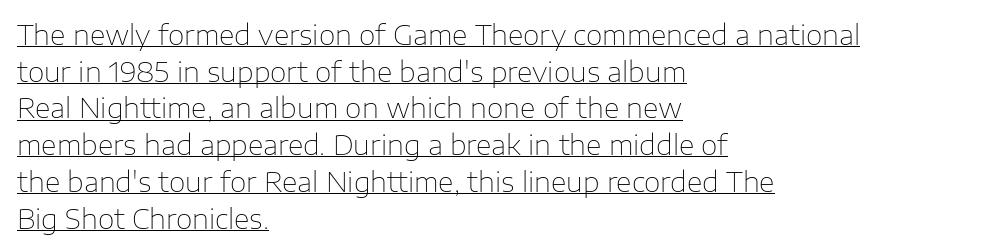
Q: Is the text bold? A: No.
Q: Is the text italic (slanted)? A: No, it is upright.
Q: Is the text underlined? A: Yes.
Q: How is the paragraph aligned? A: Left-aligned.
Q: Is the spacing between letters normal or unusually wide? A: Normal.
Q: Is the spacing between lines tight, normal or loose? A: Normal.
